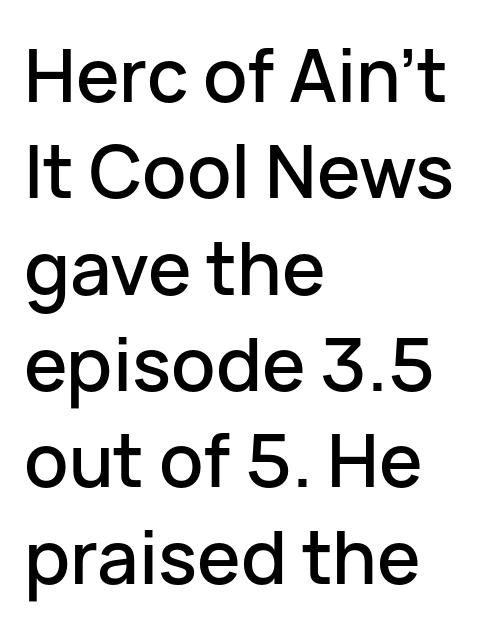
{"serif": "no", "italic": "no", "width": "normal", "stroke_contrast": "low", "x_height": "medium", "monospaced": "no", "underline": "no", "align": "left", "line_spacing": "normal", "line_spacing_ratio": 1.32, "letter_spacing": "normal", "letter_spacing_em": 0.0, "glyph_px": 73}
